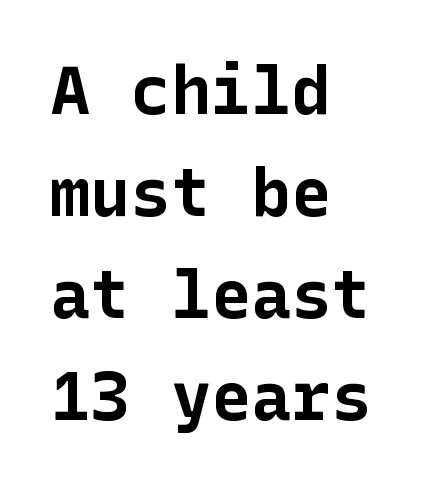
{"serif": "no", "italic": "no", "bold": "yes", "weight": "bold", "width": "normal", "stroke_contrast": "low", "x_height": "medium", "underline": "no", "align": "left", "line_spacing": "normal", "line_spacing_ratio": 1.52, "letter_spacing": "normal", "letter_spacing_em": 0.0, "glyph_px": 67}
